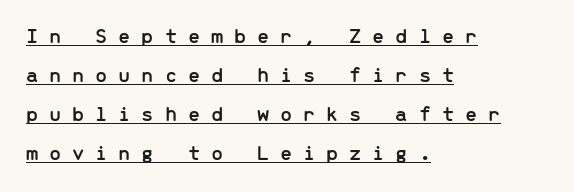
These lines have a slow, spaced-out rhythm from letter to letter. The paragraph has a hard left edge and a soft right edge. A baseline rule has been typeset under these characters. Unlike italic type, these characters show no tilt at all.
